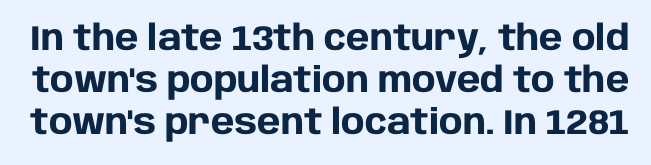
Unmarked baselines from the first word to the last. The font is running at its bold setting. Does extra space separate the letters? No, they use regular spacing. Do the characters align in a grid? No, the font is proportional. Style check: upright. Unlike a traditional serif, this face leaves its strokes unadorned.
